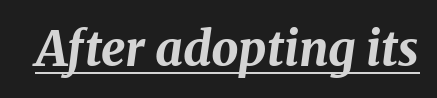
Short note: letters normally spaced. The passage shown is typed in a proportional face where columns would drift. Is the type slanted? Yes — the strokes lean at a clear angle. These characters rest on top of a visible drawn line. Thick stems and heavy bowls — unmistakably bold.
